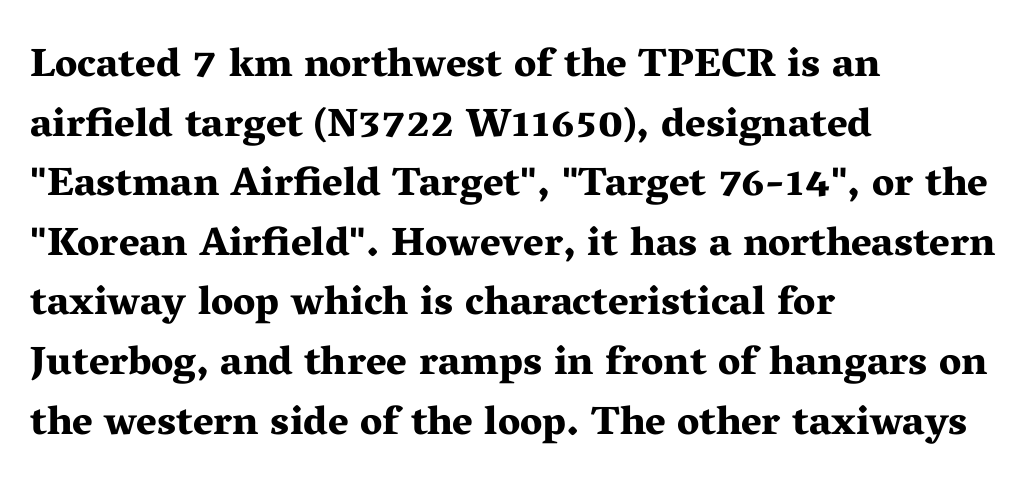
The image shows 40 px bold, wide serif type, upright; set left-aligned, normal line spacing (1.49x), normal letter spacing, not underlined; medium stroke contrast and a medium x-height.
